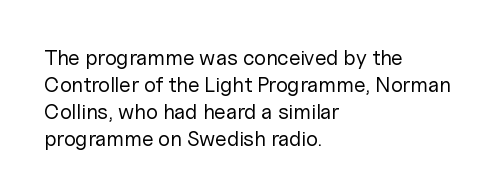
The image shows 21 px text type, upright; set left-aligned, normal line spacing (1.29x), normal letter spacing, not underlined.
